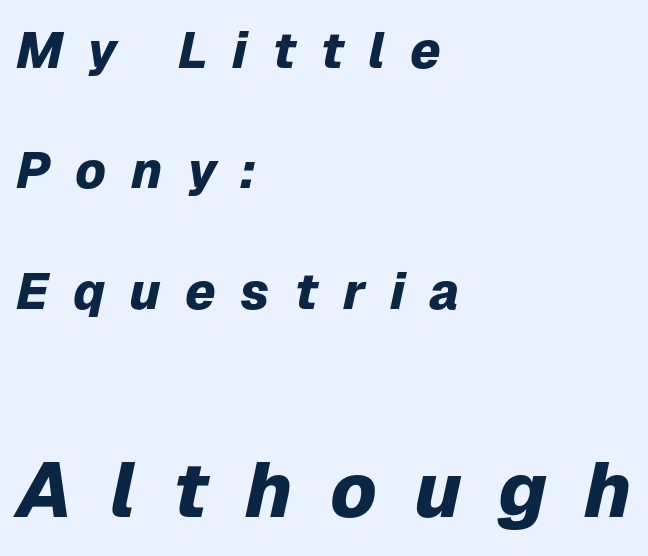
The image shows 77 px heavy type, italic (leaning right); set left-aligned, loose line spacing (2.36x), unusually wide letter spacing (+0.48 em), not underlined; the second (bottom) block is 1.51x larger; low stroke contrast and a medium x-height.
